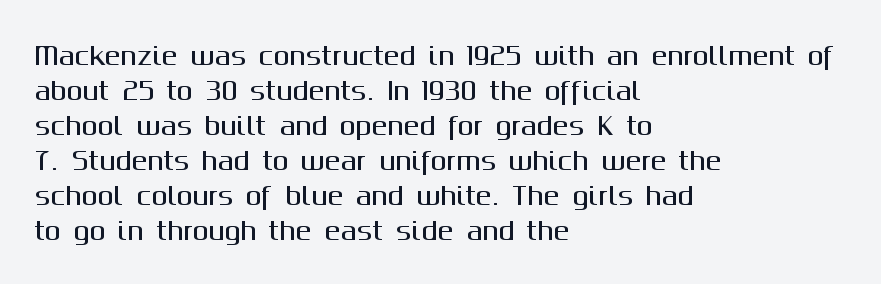
The image shows 24 px text type, upright; set left-aligned, normal line spacing (1.46x), normal letter spacing, not underlined.
